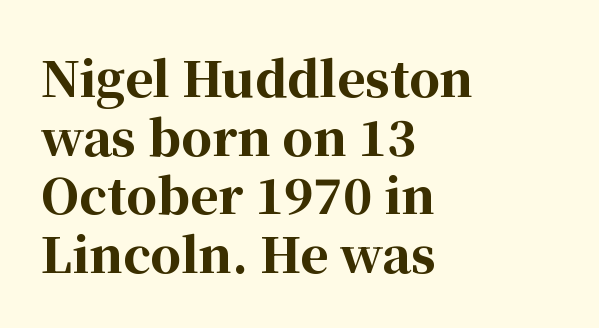
Q: Is the text bold? A: Yes.
Q: Is the text italic (slanted)? A: No, it is upright.
Q: Is the typeface a serif or a sans-serif typeface? A: Serif.
Q: Is the text underlined? A: No.
Q: How is the paragraph aligned? A: Left-aligned.
Q: Is the spacing between letters normal or unusually wide? A: Normal.
Q: Width (condensed, normal, or wide)? A: Normal.
Q: Stroke contrast? A: High.
Q: x-height? A: Medium.
Q: Monospaced? A: No.
